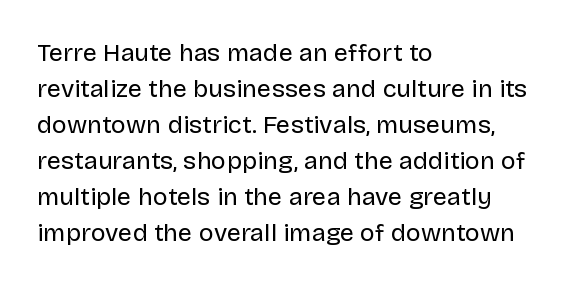
The image shows 25 px text type, upright; set left-aligned, normal line spacing (1.44x), normal letter spacing, not underlined.
